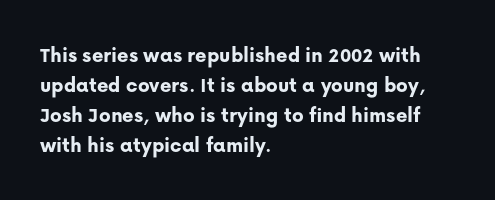
The image shows 22 px bold type, upright; set left-aligned, normal line spacing (1.36x), normal letter spacing, not underlined.
